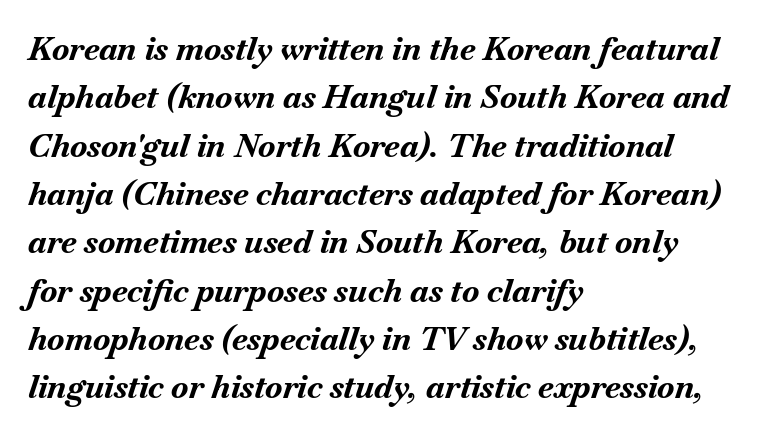
Q: Is the text bold? A: Yes.
Q: Is the text italic (slanted)? A: Yes, it leans right by about 18 degrees.
Q: Is the text underlined? A: No.
Q: How is the paragraph aligned? A: Left-aligned.
Q: Is the spacing between letters normal or unusually wide? A: Normal.
Q: Is the spacing between lines tight, normal or loose? A: Normal.
Q: Width (condensed, normal, or wide)? A: Normal.
Q: Stroke contrast? A: Medium.
Q: x-height? A: Small.
Q: Monospaced? A: No.
